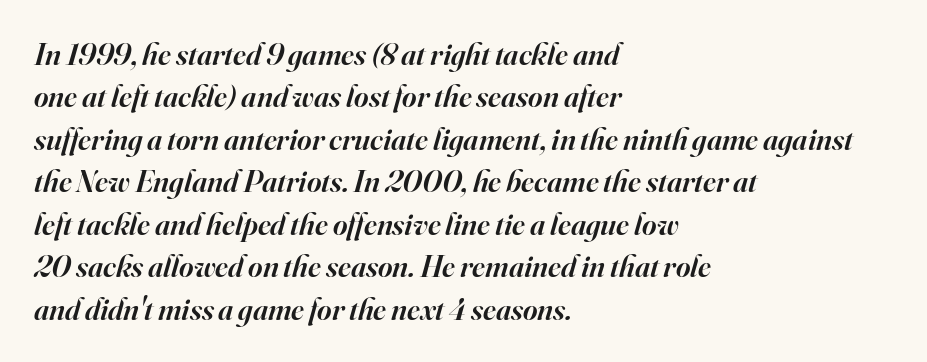
The image shows 31 px semibold serif type, italic (leaning right); set left-aligned, normal line spacing (1.37x), normal letter spacing, not underlined; high stroke contrast and a small x-height.
